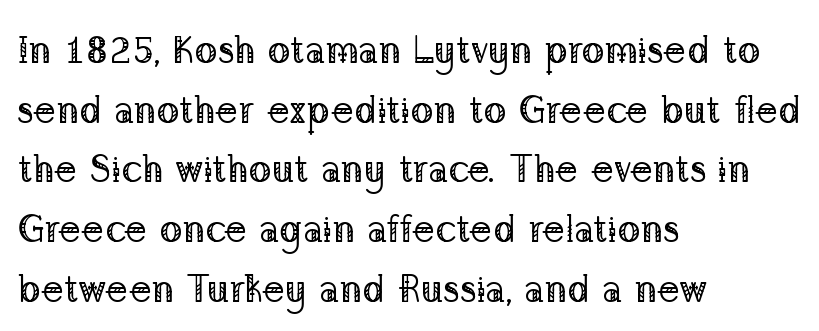
Yep, those are serifs on the letters. A light-to-regular cut is what we see here. Nobody touched the tracking dial on this one. The axis of the letterforms is exactly vertical. The line-height multiplier appears to be the usual default.
